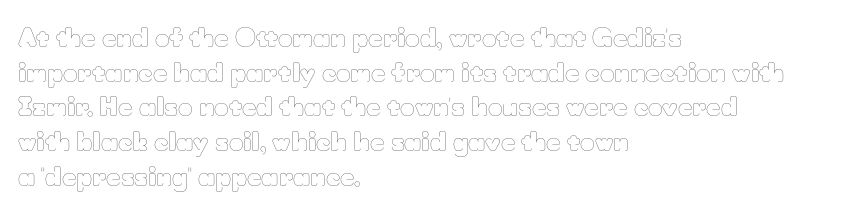
The letters stand straight up with perfectly vertical stems. The typesetter chose a ragged-right arrangement here. What's the leading like? Ordinary, nothing unusual. Nothing unusual about the tracking: characters are spaced as the font intends. Is the stroke heavy? The answer is a plain regular-or-lighter.
